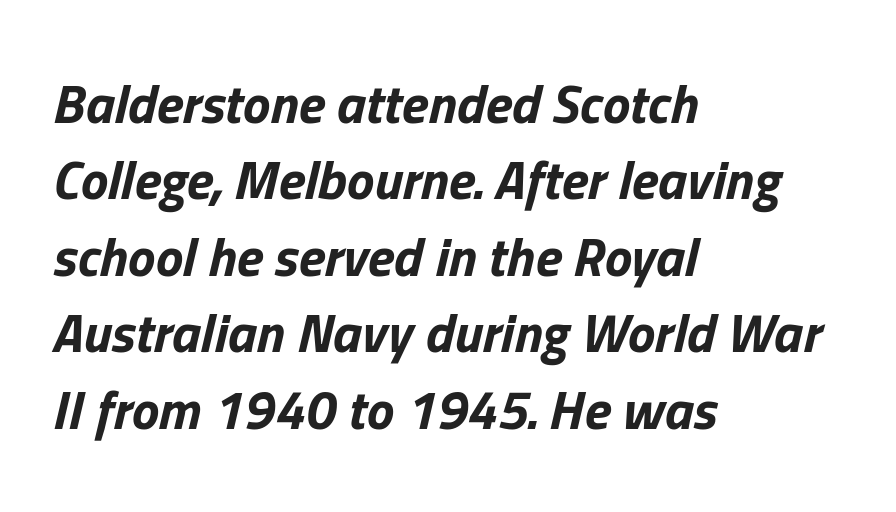
{"italic": "yes", "lean": "right", "slant_degrees": 13, "bold": "yes", "weight": "bold", "width": "normal", "stroke_contrast": "low", "x_height": "medium", "monospaced": "no", "underline": "no", "align": "left", "line_spacing": "normal", "line_spacing_ratio": 1.39, "letter_spacing": "normal", "letter_spacing_em": 0.0, "glyph_px": 55}
